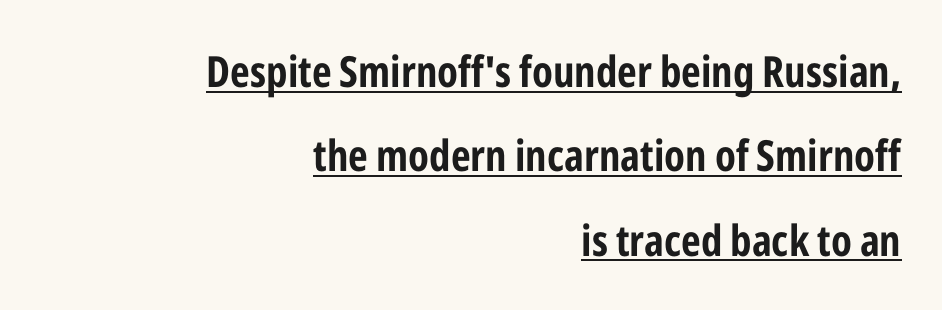
{"serif": "no", "italic": "no", "width": "condensed", "stroke_contrast": "low", "x_height": "medium", "monospaced": "no", "underline": "yes", "align": "right", "line_spacing": "loose", "line_spacing_ratio": 1.96, "letter_spacing": "normal", "letter_spacing_em": 0.0, "glyph_px": 43}
